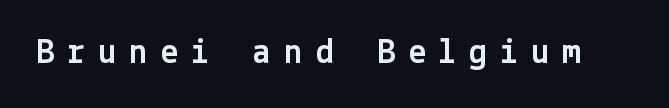
Q: Is the text italic (slanted)? A: No, it is upright.
Q: Is the typeface a serif or a sans-serif typeface? A: Sans-serif.
Q: Is the text underlined? A: No.
Q: Is the spacing between letters normal or unusually wide? A: Unusually wide.
Q: Width (condensed, normal, or wide)? A: Normal.
Q: x-height? A: Medium.
